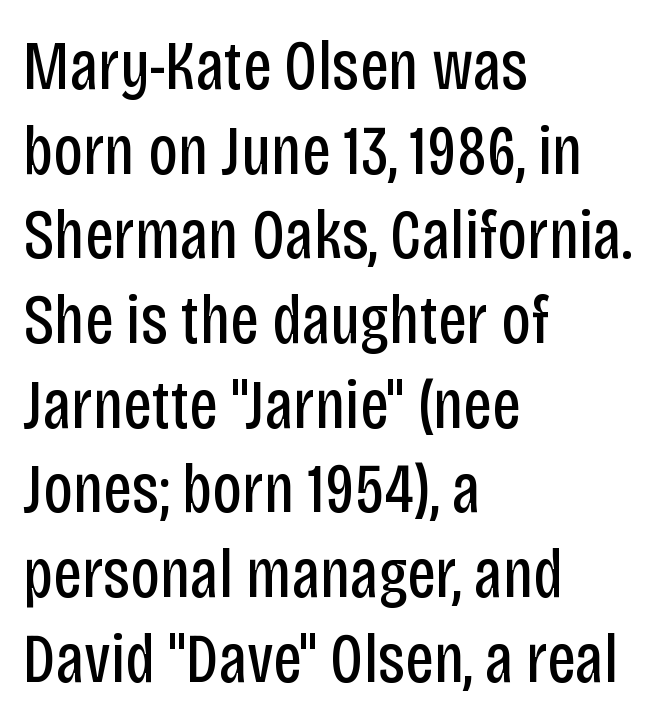
{"serif": "no", "italic": "no", "bold": "no", "weight": "regular", "width": "condensed", "stroke_contrast": "low", "x_height": "large", "monospaced": "no", "underline": "no", "align": "left", "line_spacing_ratio": 1.21, "letter_spacing": "normal", "letter_spacing_em": 0.0, "glyph_px": 70}
